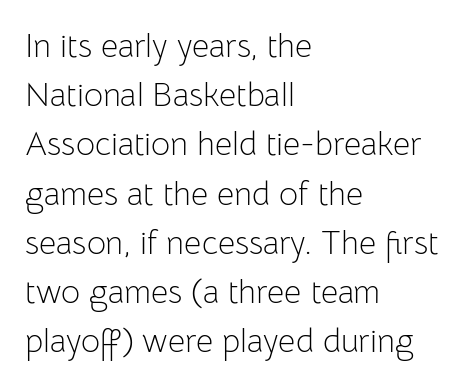
{"serif": "no", "italic": "no", "bold": "no", "weight": "light", "width": "normal", "stroke_contrast": "low", "x_height": "medium", "monospaced": "no", "underline": "no", "align": "left", "line_spacing": "normal", "line_spacing_ratio": 1.49, "letter_spacing": "normal", "letter_spacing_em": 0.0, "glyph_px": 33}
